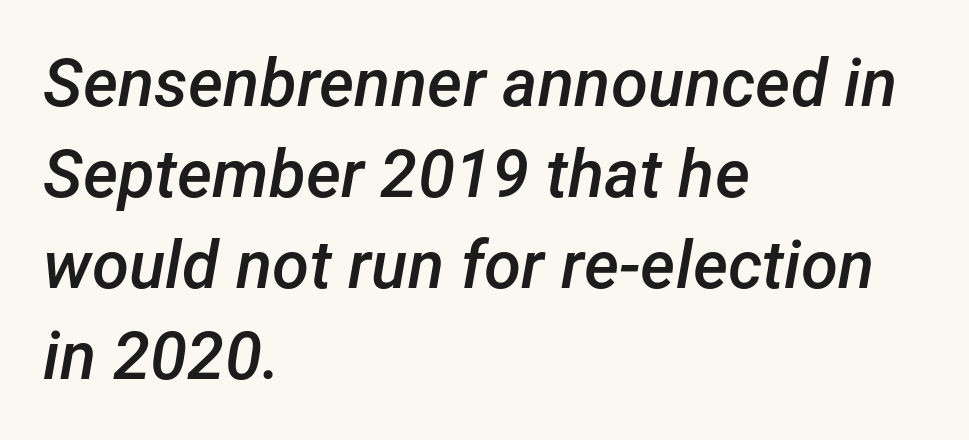
The image shows 67 px semibold type, italic (leaning right); set left-aligned, normal line spacing (1.36x), normal letter spacing, not underlined; low stroke contrast and a medium x-height.
